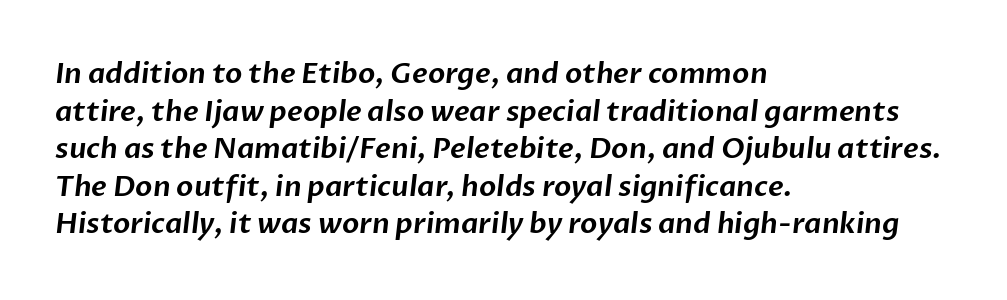
Q: Is the typeface a serif or a sans-serif typeface? A: Sans-serif.
Q: Is the text underlined? A: No.
Q: How is the paragraph aligned? A: Left-aligned.
Q: Is the spacing between letters normal or unusually wide? A: Normal.
Q: Is the spacing between lines tight, normal or loose? A: Normal.
Q: Width (condensed, normal, or wide)? A: Normal.
Q: Stroke contrast? A: Low.
Q: x-height? A: Medium.
Q: Monospaced? A: No.
